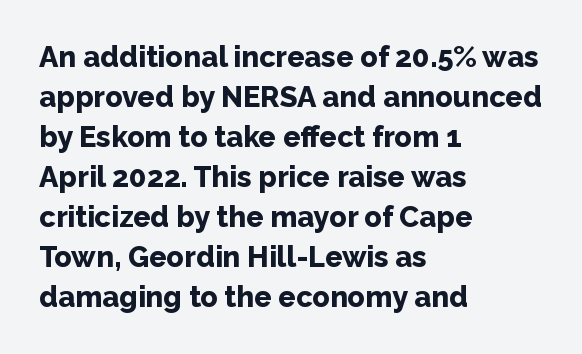
Q: Is the text bold? A: Yes.
Q: Is the text italic (slanted)? A: No, it is upright.
Q: Is the typeface a serif or a sans-serif typeface? A: Sans-serif.
Q: Is the text underlined? A: No.
Q: How is the paragraph aligned? A: Left-aligned.
Q: Is the spacing between letters normal or unusually wide? A: Normal.
Q: Is the spacing between lines tight, normal or loose? A: Normal.
Q: Width (condensed, normal, or wide)? A: Normal.
Q: Stroke contrast? A: Low.
Q: x-height? A: Medium.
Q: Monospaced? A: No.
